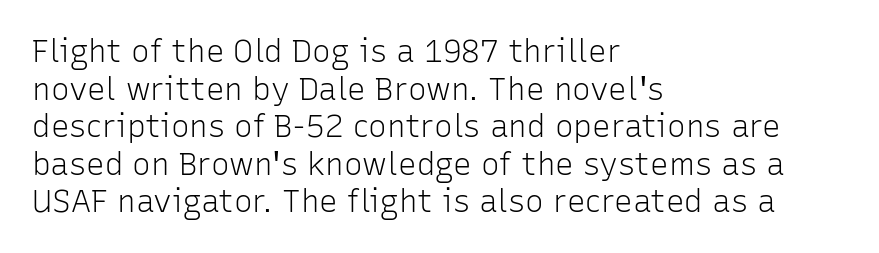
{"serif": "no", "italic": "no", "bold": "no", "weight": "light", "width": "normal", "stroke_contrast": "low", "x_height": "medium", "monospaced": "no", "underline": "no", "align": "left", "line_spacing_ratio": 1.21, "letter_spacing": "normal", "letter_spacing_em": 0.0, "glyph_px": 31}
